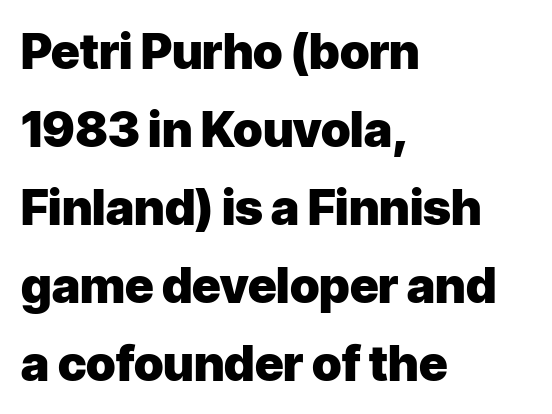
The image shows 49 px heavy sans-serif type, upright; set left-aligned, normal line spacing (1.59x), normal letter spacing, not underlined; low stroke contrast and a medium x-height.
